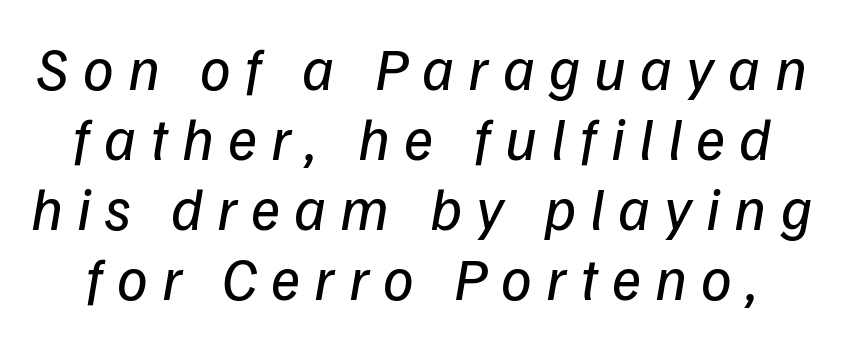
These glyphs show unthickened strokes, regular width or finer. Think of a printed novel: that variable character pitch is what you see here. Very little white space separates one row of letters from the next. Descender tails drop into unmarked territory. Look at the tracking — it's clearly loosened, letters drifting apart. If you drew a line through each stem, it would be angled.
